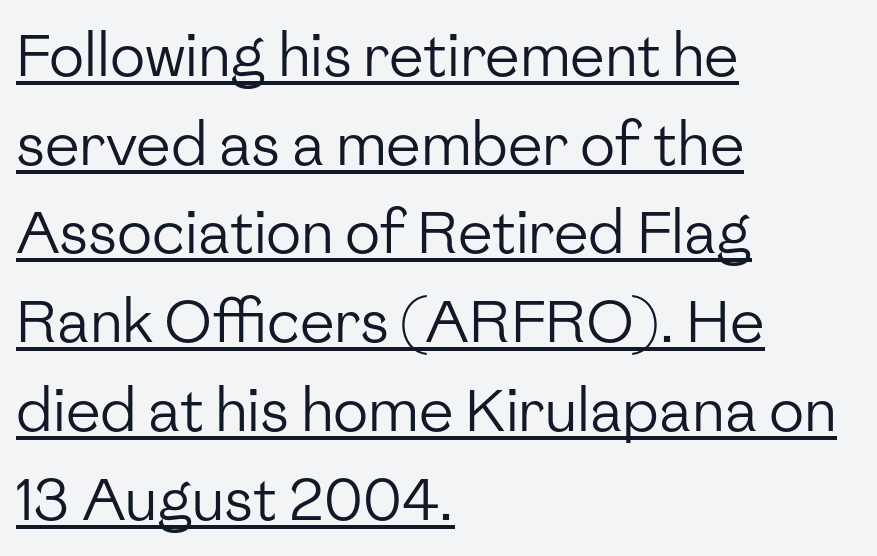
The image shows 58 px regular-weight sans-serif type, upright; set left-aligned, normal line spacing (1.53x), normal letter spacing, underlined; low stroke contrast and a medium x-height.
